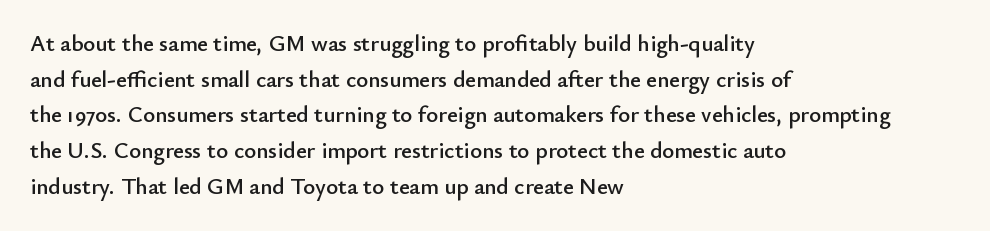
Q: Is the text italic (slanted)? A: No, it is upright.
Q: Is the text underlined? A: No.
Q: How is the paragraph aligned? A: Left-aligned.
Q: Is the spacing between letters normal or unusually wide? A: Normal.
Q: Is the spacing between lines tight, normal or loose? A: Normal.
